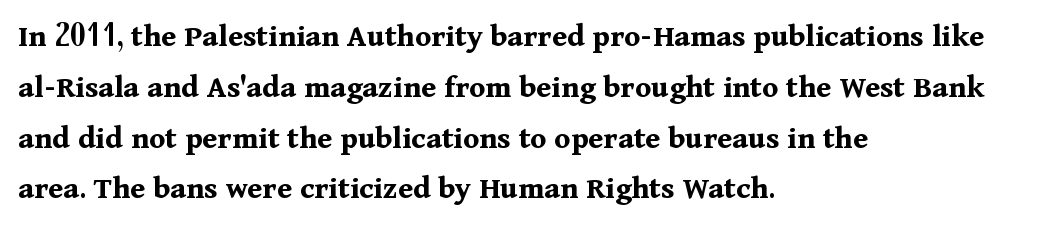
{"serif": "yes", "italic": "no", "bold": "yes", "weight": "bold", "width": "normal", "stroke_contrast": "medium", "x_height": "medium", "monospaced": "no", "underline": "no", "align": "left", "line_spacing": "normal", "line_spacing_ratio": 1.54, "letter_spacing": "normal", "letter_spacing_em": 0.0, "glyph_px": 33}
